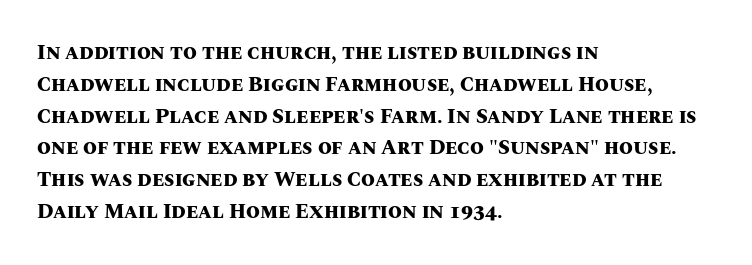
Q: Is the text bold? A: Yes.
Q: Is the text italic (slanted)? A: No, it is upright.
Q: Is the text underlined? A: No.
Q: How is the paragraph aligned? A: Left-aligned.
Q: Is the spacing between letters normal or unusually wide? A: Normal.
Q: Is the spacing between lines tight, normal or loose? A: Normal.
